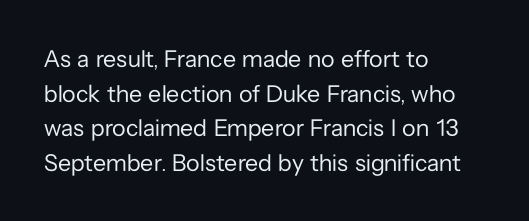
Regarding leading, the lines here are spaced in the standard way. The letters look calm and open, with moderate or lighter stems. Layout note: lines flush left. The rendering keeps characters at their native spacing. The lettering stays uniformly vertical, giving the passage a roman look. Underline: absent.
